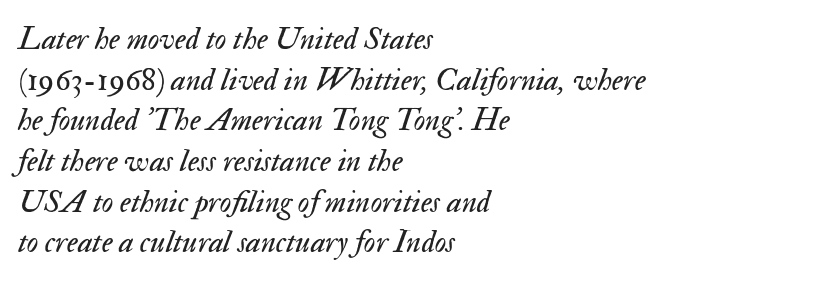
These lines keep a tight, regular rhythm from letter to letter. Summary of vertical rhythm: regular, with standard interline spacing. Spacing verdict: proportional, widths tailored to each character. A clean baseline with only descenders dipping below it.
